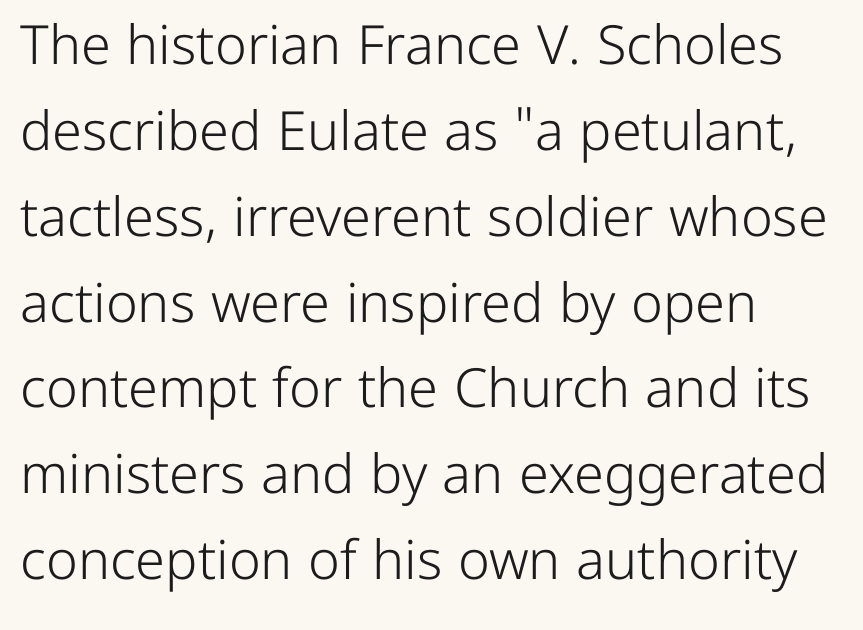
{"serif": "no", "italic": "no", "bold": "no", "weight": "light", "width": "normal", "stroke_contrast": "low", "x_height": "medium", "monospaced": "no", "underline": "no", "align": "left", "line_spacing": "normal", "line_spacing_ratio": 1.59, "letter_spacing": "normal", "letter_spacing_em": 0.0, "glyph_px": 54}
